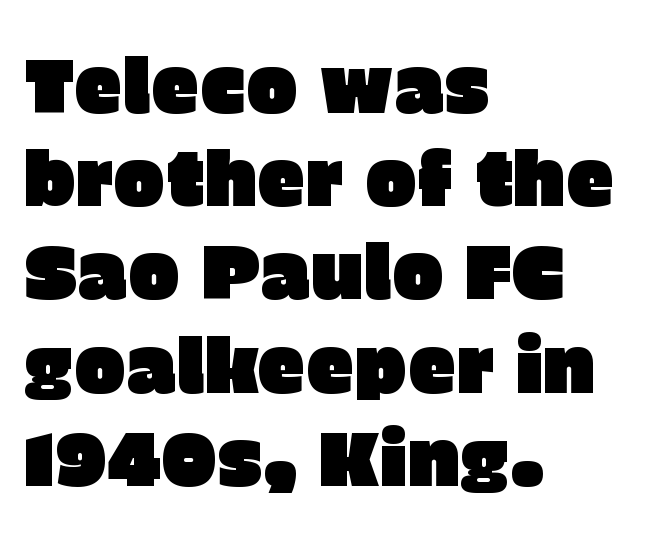
The image shows 77 px sans-serif type, upright; set left-aligned, line spacing 1.21x, normal letter spacing, not underlined; low stroke contrast and a large x-height.
